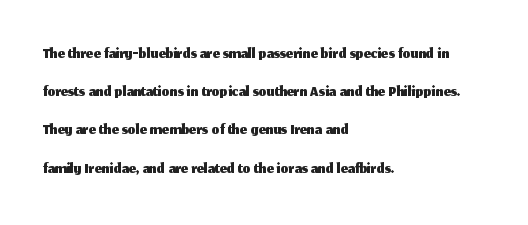
{"italic": "no", "underline": "no", "align": "left", "line_spacing": "normal", "line_spacing_ratio": 1.53, "letter_spacing": "normal", "letter_spacing_em": 0.0, "glyph_px": 25}
